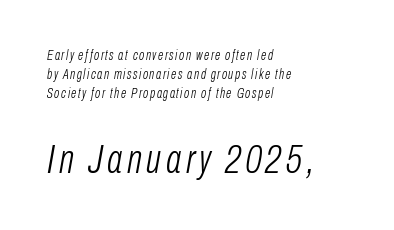
The image shows 41 px light, condensed type, italic (leaning right); set left-aligned, normal line spacing (1.37x), not underlined; the second (bottom) block is 2.93x larger; low stroke contrast and a medium x-height.
